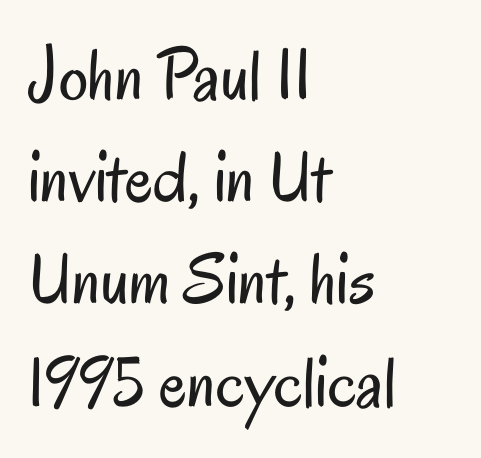
{"serif": "no", "italic": "no", "bold": "no", "weight": "regular", "width": "condensed", "stroke_contrast": "low", "x_height": "small", "monospaced": "no", "underline": "no", "align": "left", "line_spacing": "normal", "line_spacing_ratio": 1.4, "letter_spacing": "normal", "letter_spacing_em": 0.0, "glyph_px": 73}
